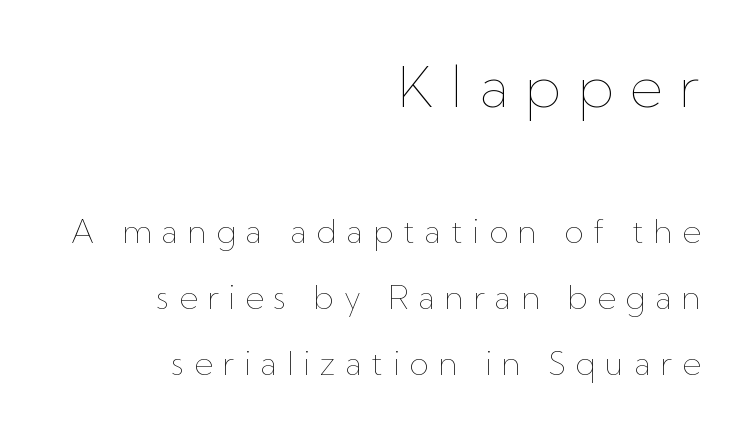
{"italic": "no", "bold": "no", "weight": "thin", "width": "normal", "stroke_contrast": "low", "x_height": "medium", "monospaced": "no", "underline": "no", "align": "right", "line_spacing": "loose", "line_spacing_ratio": 2.06, "letter_spacing": "wide", "letter_spacing_em": 0.3, "larger_block": "first", "size_ratio": 1.75, "glyph_px": 56}
